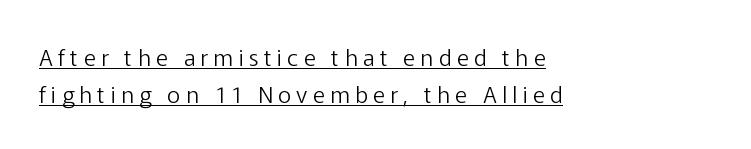
The image shows 23 px text type, upright; set left-aligned, normal line spacing (1.6x), unusually wide letter spacing (+0.23 em), underlined.
